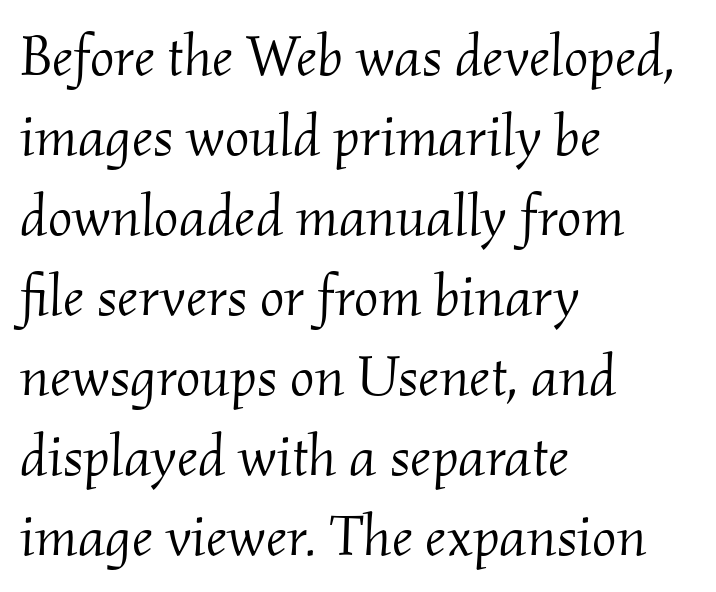
Q: Is the text bold? A: No.
Q: Is the text italic (slanted)? A: Yes, it leans right by about 2 degrees.
Q: Is the typeface a serif or a sans-serif typeface? A: Serif.
Q: Is the text underlined? A: No.
Q: How is the paragraph aligned? A: Left-aligned.
Q: Is the spacing between letters normal or unusually wide? A: Normal.
Q: Is the spacing between lines tight, normal or loose? A: Normal.
Q: Width (condensed, normal, or wide)? A: Normal.
Q: Stroke contrast? A: Medium.
Q: x-height? A: Small.
Q: Monospaced? A: No.
